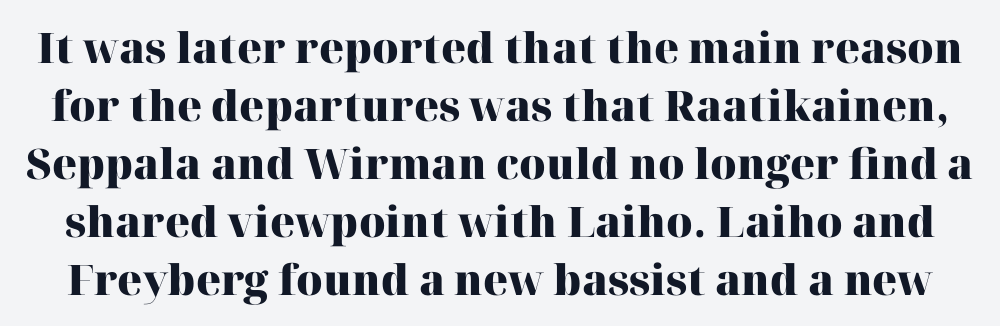
The image shows 42 px heavy serif type, upright; set normal line spacing (1.38x), normal letter spacing, not underlined; high stroke contrast and a medium x-height.
